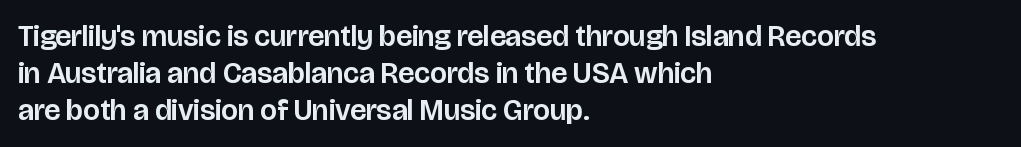
No extra tracking has been applied to these lines. You could not count columns in this text — the font is proportionally spaced. Quick note: not italic, upright. The typeface chosen for these lines omits serifs.
